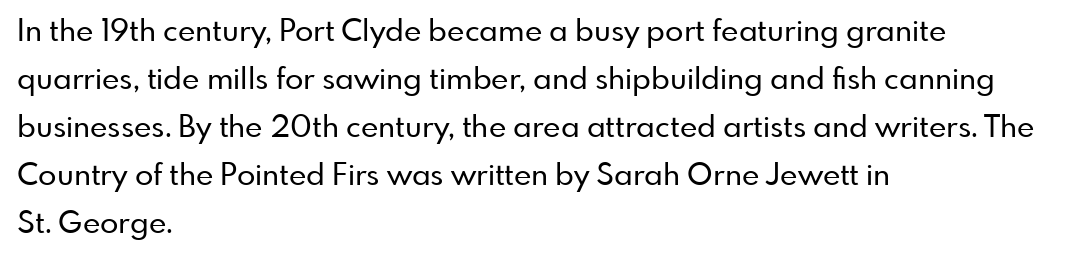
The letters advance in unequal steps, a hallmark of proportional type. The lettering holds an erect, upright posture throughout. Beneath every word, the page is bare. The rendering uses a moderate line-height, typical for paragraphs. Honestly, the letter spacing is just normal — you wouldn't notice it.
